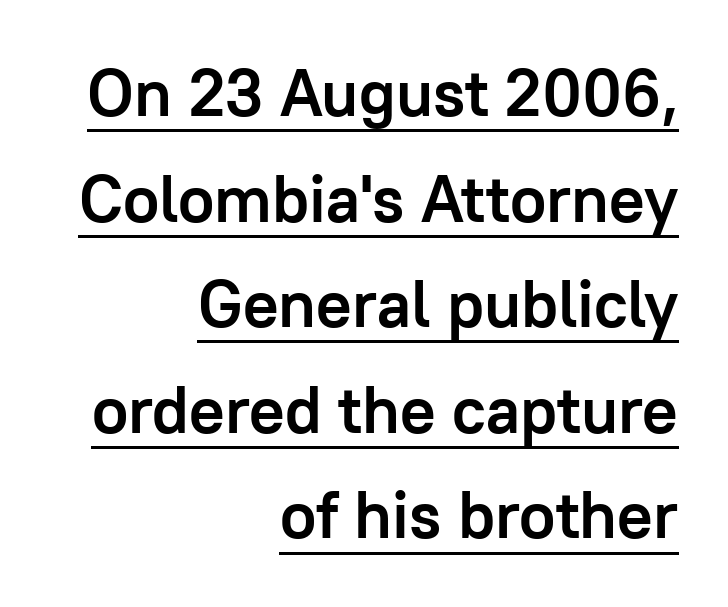
Q: Is the text bold? A: Yes.
Q: Is the text italic (slanted)? A: No, it is upright.
Q: Is the typeface a serif or a sans-serif typeface? A: Sans-serif.
Q: Is the text underlined? A: Yes.
Q: How is the paragraph aligned? A: Right-aligned.
Q: Is the spacing between letters normal or unusually wide? A: Normal.
Q: Is the spacing between lines tight, normal or loose? A: Normal.
Q: Width (condensed, normal, or wide)? A: Normal.
Q: Stroke contrast? A: Low.
Q: x-height? A: Medium.
Q: Monospaced? A: No.
